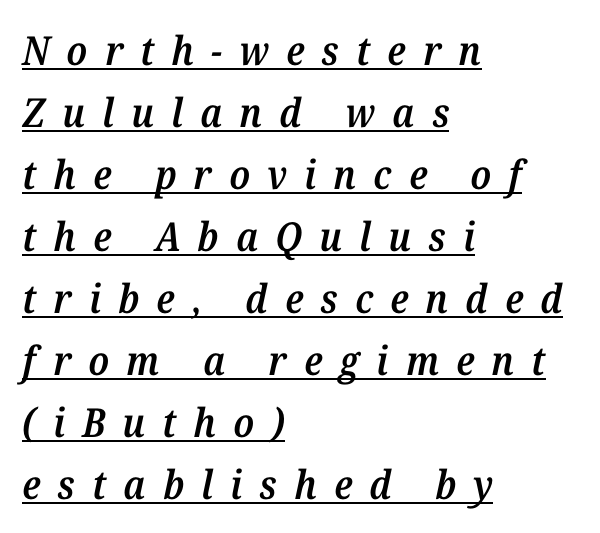
Visually the block forms a straight wall on the left and a jagged coastline on the right. Here the glyphs are tracked loosely, breaking word shapes into spaced letters. Small tapered or slab feet sit at the stroke ends, so this counts as serif. Observe the lean: these are italic letterforms.
